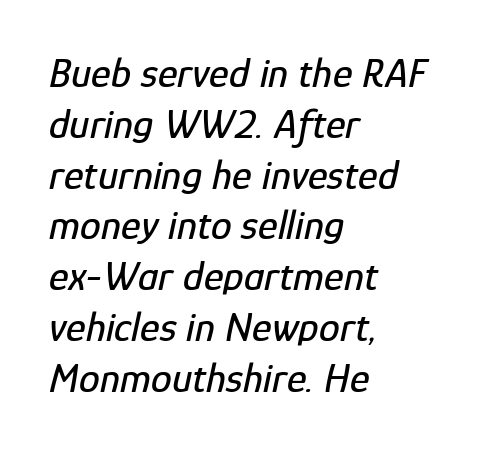
{"italic": "yes", "lean": "right", "slant_degrees": 12, "width": "condensed", "stroke_contrast": "low", "x_height": "medium", "monospaced": "no", "underline": "no", "align": "left", "line_spacing_ratio": 1.21, "letter_spacing": "normal", "letter_spacing_em": 0.0, "glyph_px": 42}
